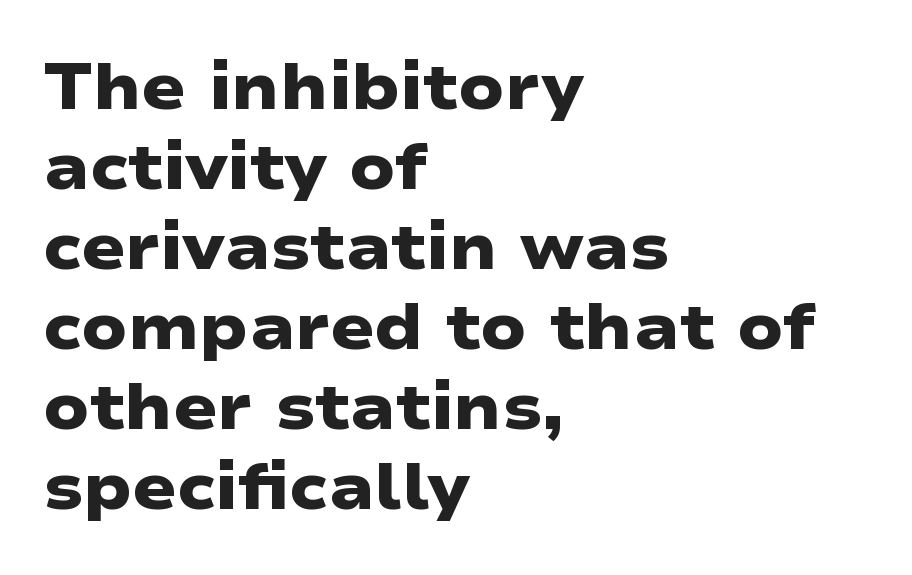
The rendering uses a bold face; every stroke is thick and dark. Caption: multi-line text, flush left, ragged right. The foot of each line stays bare and open. You can tell from the bare stems that sans-serif type was used. You could not count columns in this text — the font is proportionally spaced. The letterforms sit shoulder to shoulder at normal distance.
